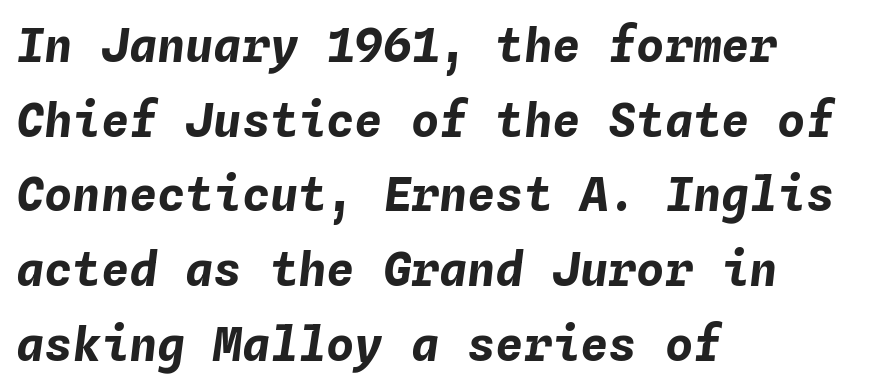
The image shows 47 px bold type, italic (leaning right), monospaced; set left-aligned, normal line spacing (1.59x), normal letter spacing, not underlined; low stroke contrast and a medium x-height.
